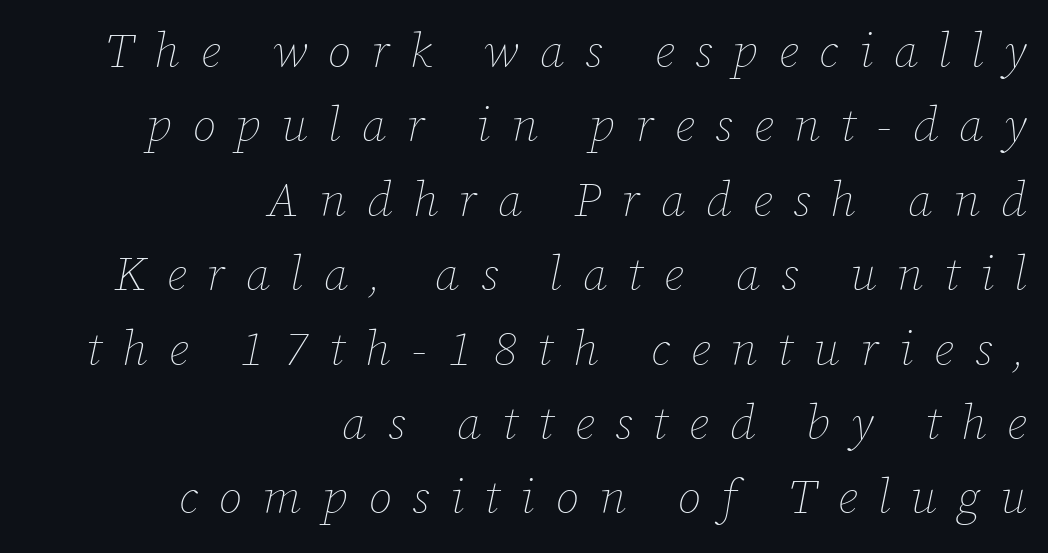
{"italic": "yes", "lean": "right", "slant_degrees": 12, "bold": "no", "weight": "thin", "width": "normal", "stroke_contrast": "low", "x_height": "medium", "monospaced": "no", "underline": "no", "align": "right", "line_spacing": "normal", "line_spacing_ratio": 1.55, "letter_spacing": "wide", "letter_spacing_em": 0.43, "glyph_px": 48}
